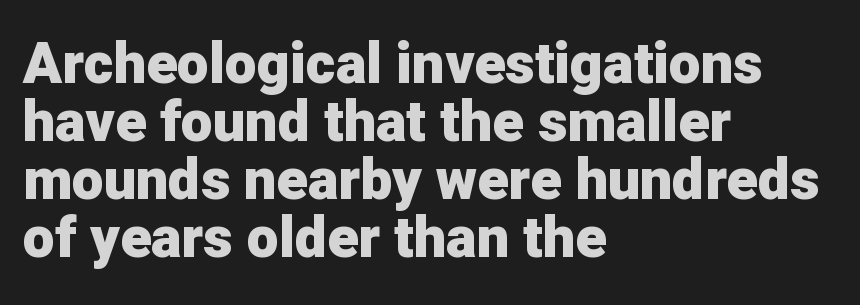
{"serif": "no", "italic": "no", "bold": "yes", "weight": "heavy", "width": "normal", "stroke_contrast": "low", "x_height": "medium", "monospaced": "no", "underline": "no", "align": "left", "line_spacing": "tight", "line_spacing_ratio": 1.02, "letter_spacing": "normal", "letter_spacing_em": 0.0, "glyph_px": 57}
